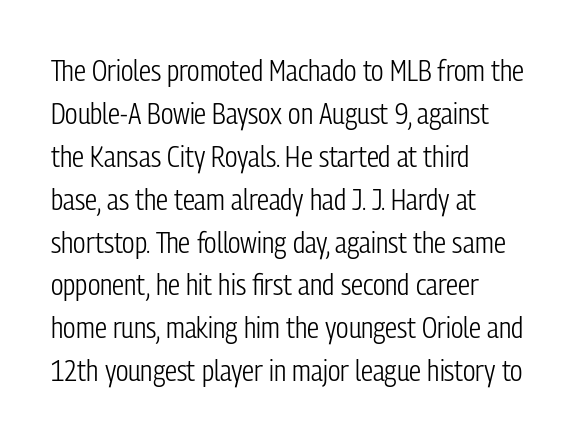
The image shows 30 px light, condensed sans-serif type, upright; set left-aligned, normal line spacing (1.43x), normal letter spacing, not underlined; low stroke contrast and a medium x-height.
